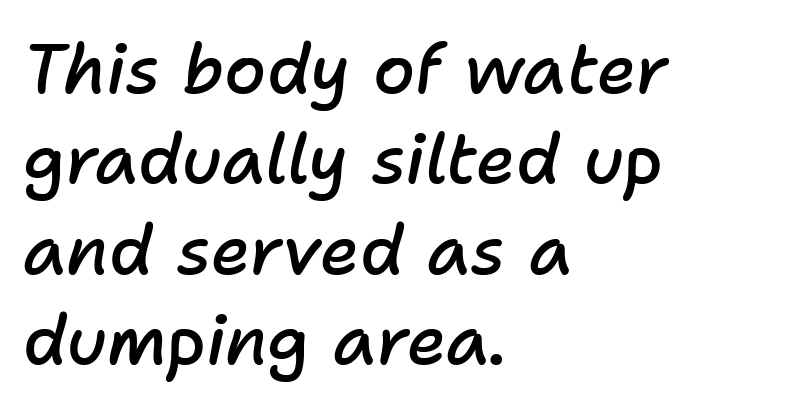
Q: Is the text bold? A: Semi-bold.
Q: Is the text italic (slanted)? A: Yes, it leans right by about 11 degrees.
Q: Is the text underlined? A: No.
Q: How is the paragraph aligned? A: Left-aligned.
Q: Is the spacing between letters normal or unusually wide? A: Normal.
Q: Is the spacing between lines tight, normal or loose? A: Normal.
Q: Width (condensed, normal, or wide)? A: Normal.
Q: Stroke contrast? A: Low.
Q: x-height? A: Medium.
Q: Monospaced? A: No.
